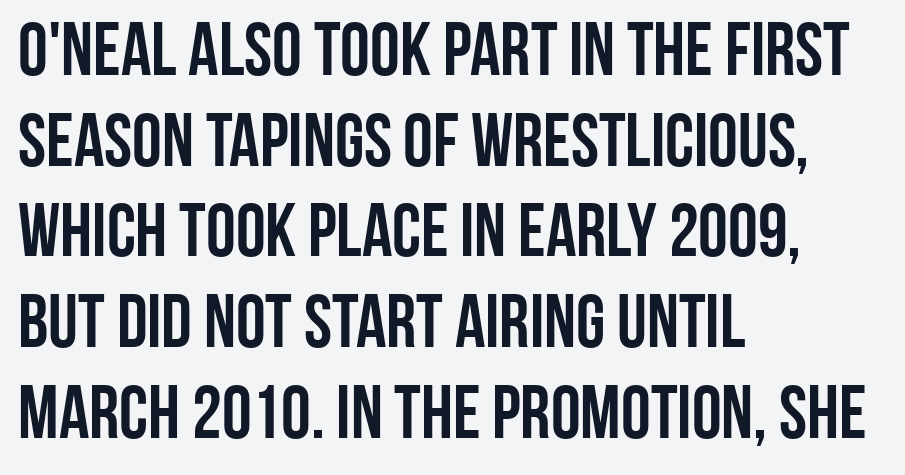
Q: Is the text italic (slanted)? A: No, it is upright.
Q: Is the typeface a serif or a sans-serif typeface? A: Sans-serif.
Q: Is the text underlined? A: No.
Q: How is the paragraph aligned? A: Left-aligned.
Q: Is the spacing between letters normal or unusually wide? A: Normal.
Q: Width (condensed, normal, or wide)? A: Condensed.
Q: Stroke contrast? A: Low.
Q: x-height? A: Large.
Q: Monospaced? A: No.
